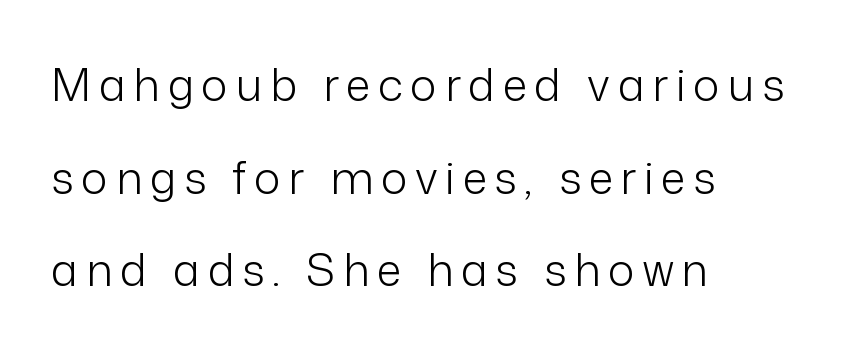
The image shows 45 px light sans-serif type, upright; set left-aligned, loose line spacing (2.06x), not underlined; low stroke contrast and a medium x-height.
